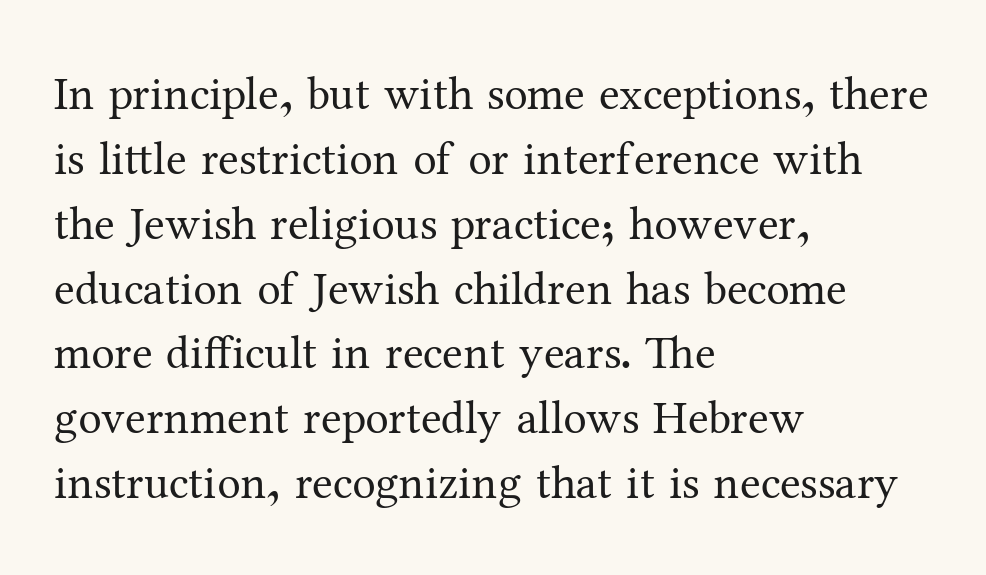
The rendering uses natural spacing where letterforms have individual widths. Baseline-to-baseline distance is the conventional proportion of letter height. Type style note: has serifs. Descender tails drop into unmarked territory. Each word holds together tightly as a unit, with standard inter-letter gaps. Caption: face not bold, strokes unweighted.
